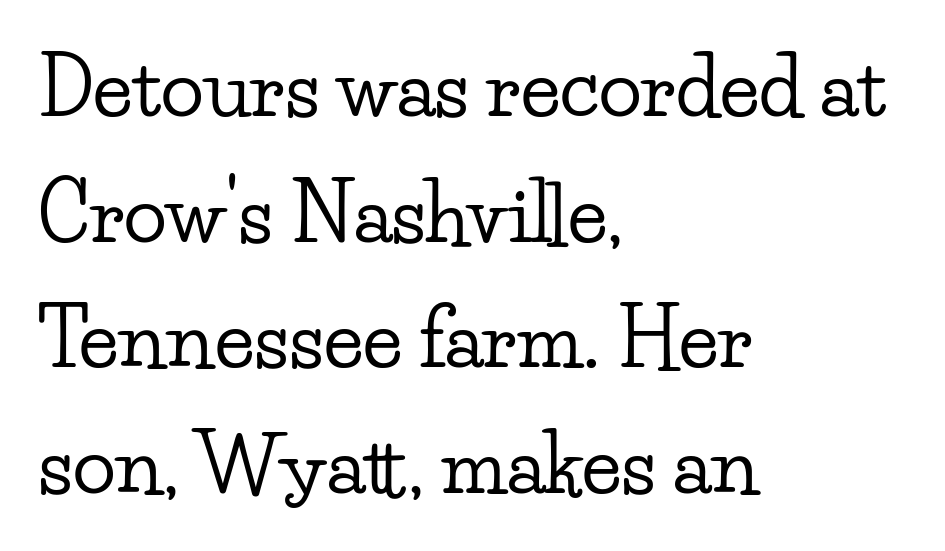
{"serif": "yes", "italic": "no", "width": "wide", "stroke_contrast": "low", "x_height": "small", "monospaced": "no", "underline": "no", "align": "left", "line_spacing": "normal", "line_spacing_ratio": 1.57, "letter_spacing": "normal", "letter_spacing_em": 0.0, "glyph_px": 80}
